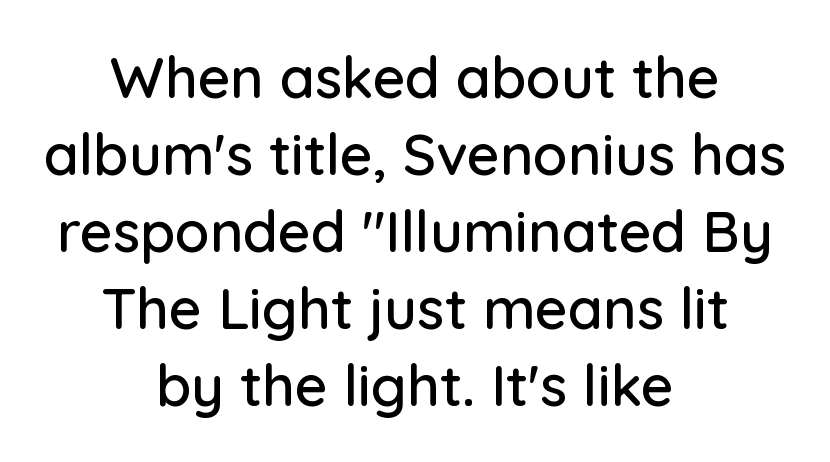
The image shows 57 px sans-serif type, upright; set centered, normal line spacing (1.35x), normal letter spacing, not underlined; low stroke contrast and a medium x-height.
